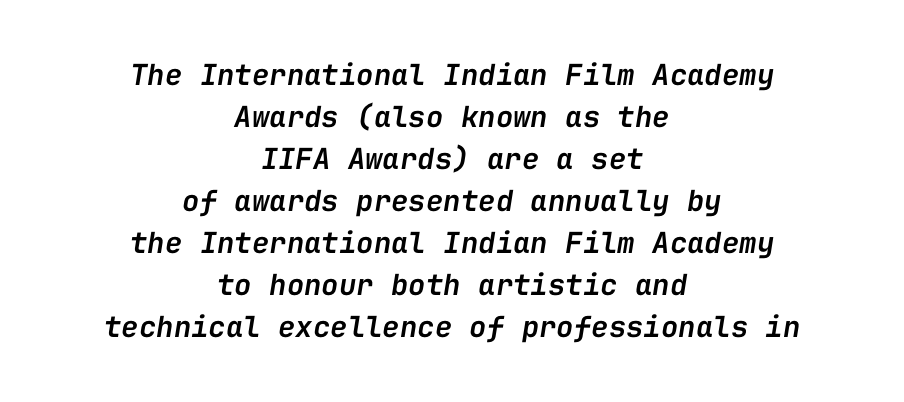
{"italic": "yes", "lean": "right", "slant_degrees": 9, "bold": "semi", "weight": "semibold", "width": "normal", "stroke_contrast": "low", "x_height": "medium", "monospaced": "yes", "underline": "no", "align": "center", "line_spacing": "normal", "line_spacing_ratio": 1.45, "letter_spacing": "normal", "letter_spacing_em": 0.0, "glyph_px": 29}
